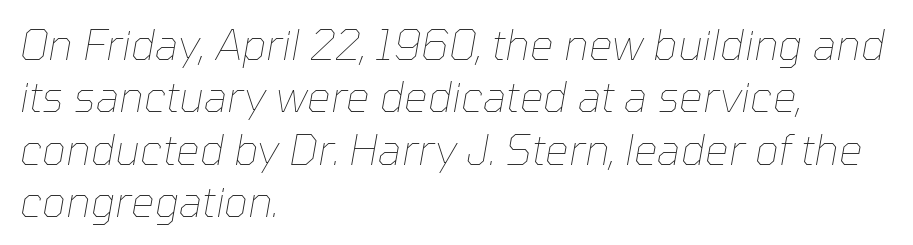
Q: Is the text bold? A: No.
Q: Is the text italic (slanted)? A: Yes, it leans right by about 10 degrees.
Q: Is the text underlined? A: No.
Q: How is the paragraph aligned? A: Left-aligned.
Q: Is the spacing between letters normal or unusually wide? A: Normal.
Q: Is the spacing between lines tight, normal or loose? A: Normal.
Q: Width (condensed, normal, or wide)? A: Normal.
Q: Stroke contrast? A: Low.
Q: x-height? A: Medium.
Q: Monospaced? A: No.
